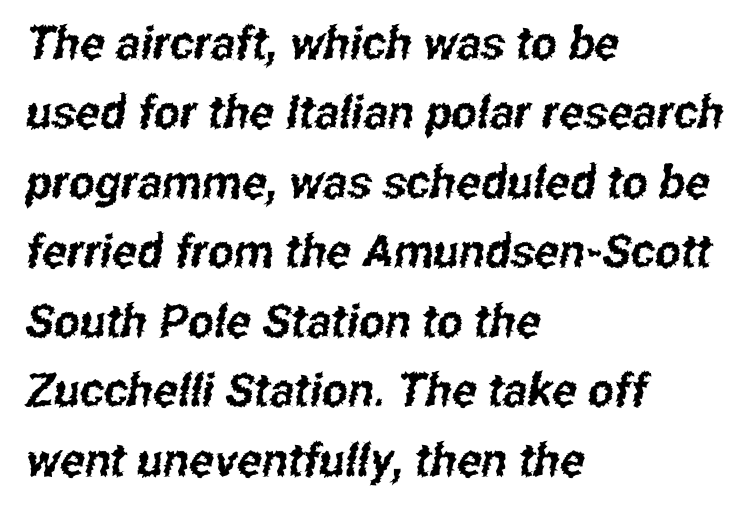
Q: Is the typeface a serif or a sans-serif typeface? A: Sans-serif.
Q: Is the text underlined? A: No.
Q: How is the paragraph aligned? A: Left-aligned.
Q: Is the spacing between letters normal or unusually wide? A: Normal.
Q: Is the spacing between lines tight, normal or loose? A: Normal.
Q: Width (condensed, normal, or wide)? A: Condensed.
Q: Stroke contrast? A: Low.
Q: x-height? A: Medium.
Q: Monospaced? A: No.
